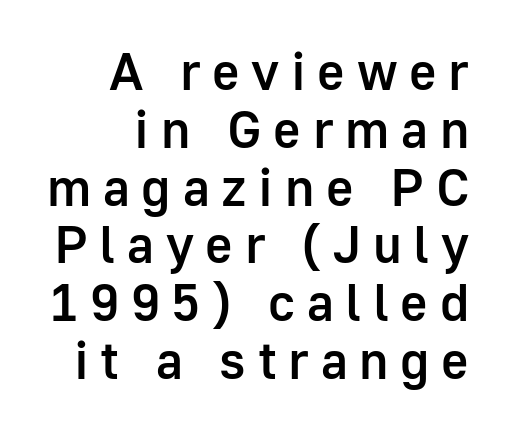
Q: Is the text bold? A: Semi-bold.
Q: Is the text italic (slanted)? A: No, it is upright.
Q: Is the typeface a serif or a sans-serif typeface? A: Sans-serif.
Q: Is the text underlined? A: No.
Q: How is the paragraph aligned? A: Right-aligned.
Q: Is the spacing between letters normal or unusually wide? A: Unusually wide.
Q: Is the spacing between lines tight, normal or loose? A: Tight.
Q: Width (condensed, normal, or wide)? A: Normal.
Q: Stroke contrast? A: Low.
Q: x-height? A: Medium.
Q: Monospaced? A: No.
